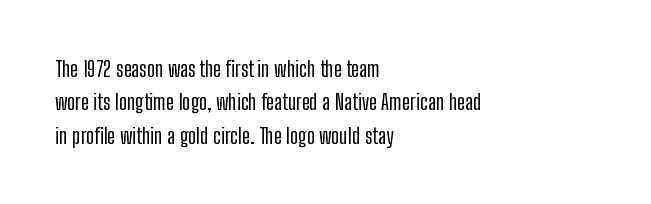
Q: Is the text italic (slanted)? A: No, it is upright.
Q: Is the text underlined? A: No.
Q: How is the paragraph aligned? A: Left-aligned.
Q: Is the spacing between letters normal or unusually wide? A: Normal.
Q: Is the spacing between lines tight, normal or loose? A: Normal.
